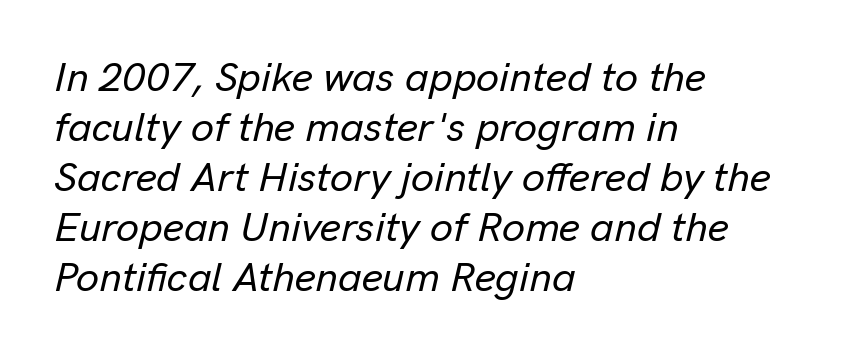
Q: Is the text italic (slanted)? A: Yes, it leans right by about 13 degrees.
Q: Is the text underlined? A: No.
Q: How is the paragraph aligned? A: Left-aligned.
Q: Is the spacing between letters normal or unusually wide? A: Normal.
Q: Width (condensed, normal, or wide)? A: Normal.
Q: Stroke contrast? A: Low.
Q: x-height? A: Medium.
Q: Monospaced? A: No.
